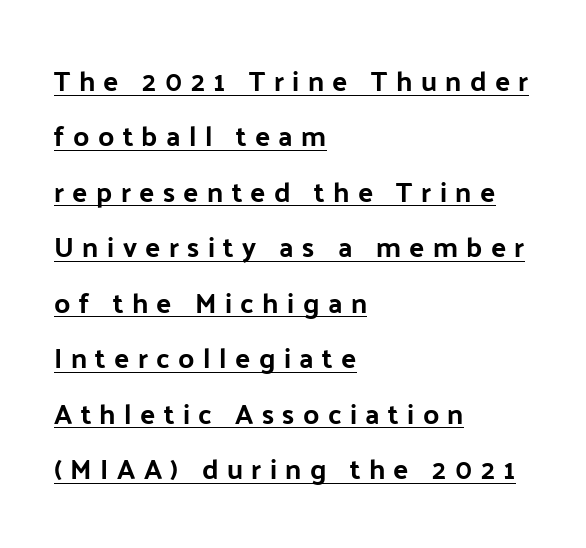
{"serif": "no", "italic": "no", "width": "normal", "stroke_contrast": "low", "x_height": "medium", "monospaced": "no", "underline": "yes", "align": "left", "line_spacing": "loose", "line_spacing_ratio": 1.98, "letter_spacing": "wide", "letter_spacing_em": 0.3, "glyph_px": 28}
